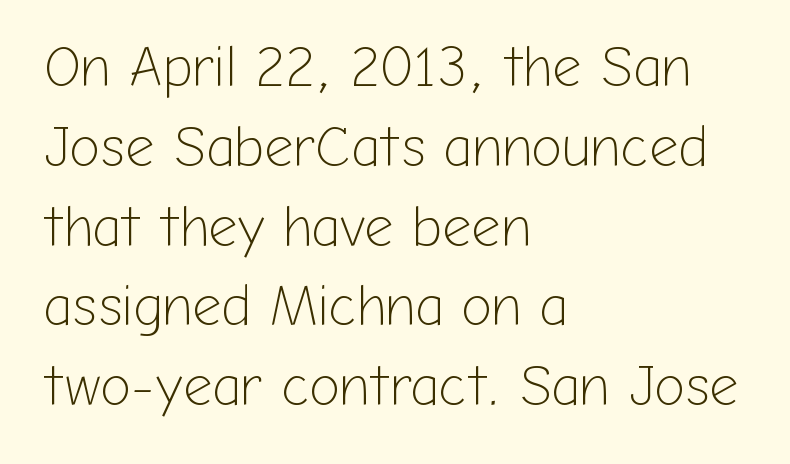
{"serif": "no", "italic": "no", "bold": "no", "weight": "light", "width": "normal", "stroke_contrast": "low", "x_height": "medium", "monospaced": "no", "underline": "no", "align": "left", "line_spacing": "normal", "line_spacing_ratio": 1.4, "letter_spacing": "normal", "letter_spacing_em": 0.0, "glyph_px": 57}
